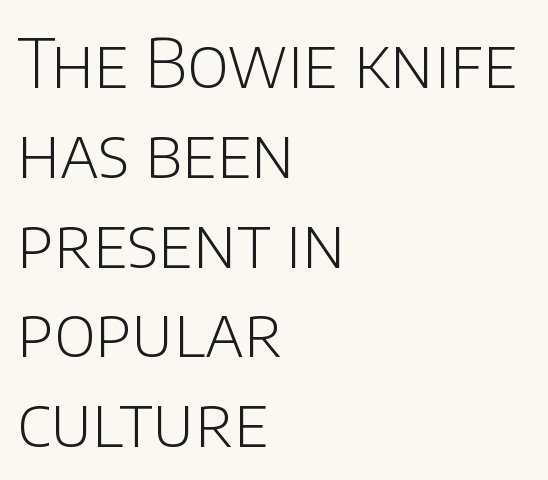
The lines are quadded left. Letter spacing: default. This sample uses a sans-serif face. The leading is moderate, giving the passage an even texture.
